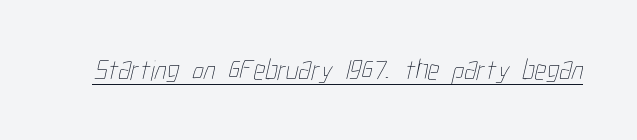
Q: Is the text bold? A: No.
Q: Is the text underlined? A: Yes.
Q: Is the spacing between letters normal or unusually wide? A: Normal.
Q: Width (condensed, normal, or wide)? A: Condensed.
Q: Stroke contrast? A: Low.
Q: x-height? A: Medium.
Q: Monospaced? A: No.
